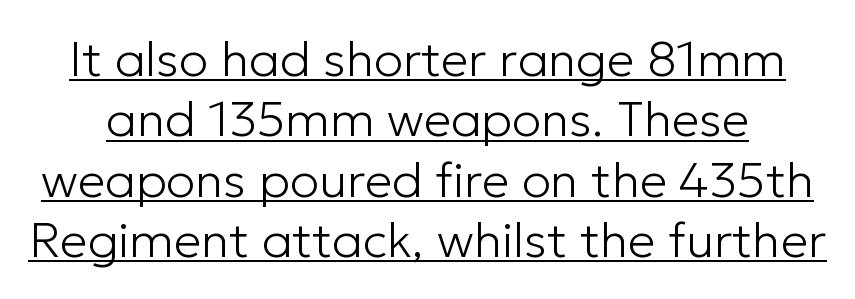
Note the varied advance widths — an 'i' is clearly narrower than an 'm'. The letters look calm and open, with moderate or lighter stems. Nothing sits at the stroke ends, so this counts as sans-serif. Vertical strokes here are truly vertical.
